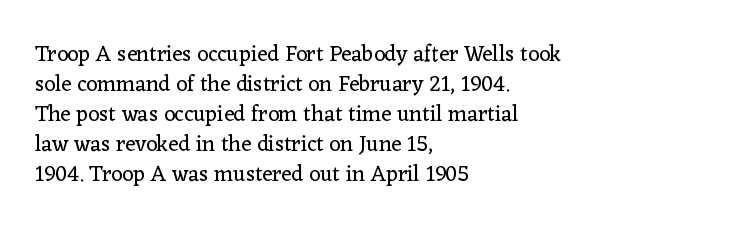
Q: Is the text bold? A: No.
Q: Is the text italic (slanted)? A: No, it is upright.
Q: Is the text underlined? A: No.
Q: How is the paragraph aligned? A: Left-aligned.
Q: Is the spacing between letters normal or unusually wide? A: Normal.
Q: Is the spacing between lines tight, normal or loose? A: Normal.
